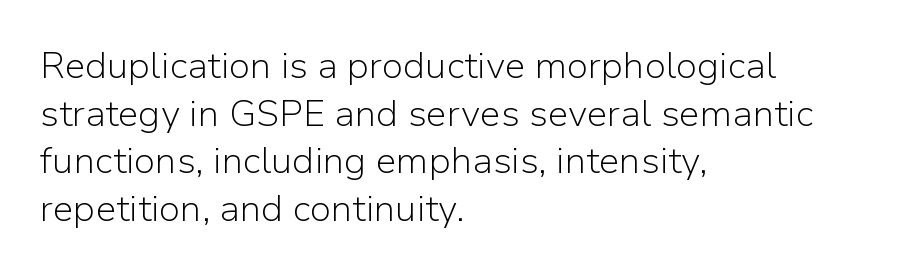
The letters advance in unequal steps, a hallmark of proportional type. Posture: straight, roman, zero tilt. This block has exactly the height ordinary leading produces. Left-aligned paragraph, ragged on the right. To sum up the face: it is a sans, with no serifs.
